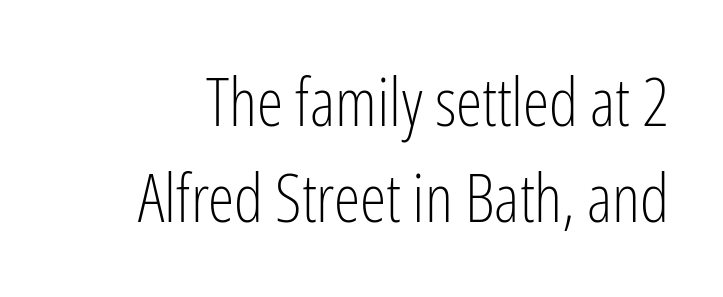
{"serif": "no", "italic": "no", "bold": "no", "weight": "light", "width": "condensed", "stroke_contrast": "low", "x_height": "medium", "monospaced": "no", "underline": "no", "line_spacing": "normal", "line_spacing_ratio": 1.44, "letter_spacing": "normal", "letter_spacing_em": 0.0, "glyph_px": 67}
